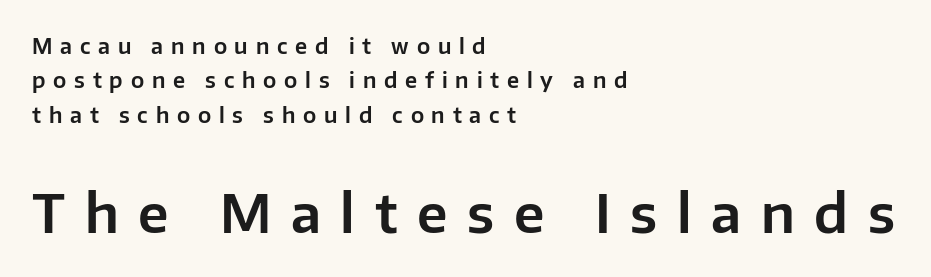
Varying glyph widths throughout — classic text-font behaviour. The composition opens small and finishes big. The letterforms stand isolated, each surrounded by extra space. Rendered with straight, roman letterforms.
